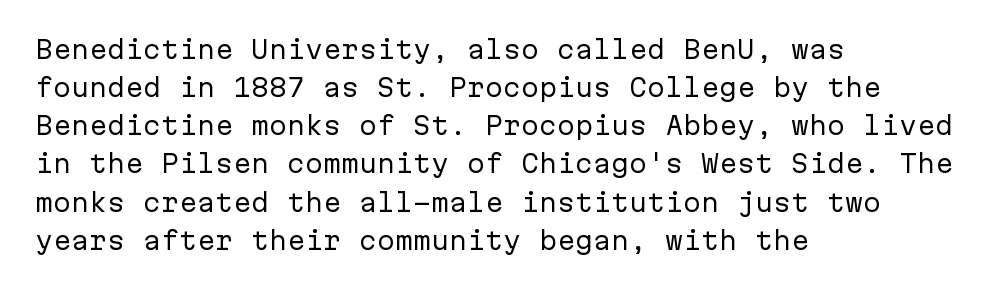
{"italic": "no", "bold": "no", "underline": "no", "align": "left", "line_spacing": "normal", "line_spacing_ratio": 1.59, "letter_spacing": "normal", "letter_spacing_em": 0.0, "glyph_px": 24}
